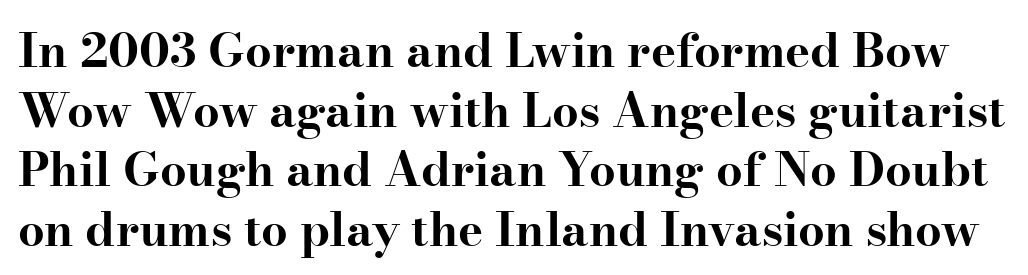
{"serif": "yes", "italic": "no", "bold": "yes", "weight": "bold", "width": "wide", "stroke_contrast": "high", "x_height": "small", "monospaced": "no", "underline": "no", "line_spacing": "normal", "line_spacing_ratio": 1.27, "letter_spacing": "normal", "letter_spacing_em": 0.0, "glyph_px": 47}
